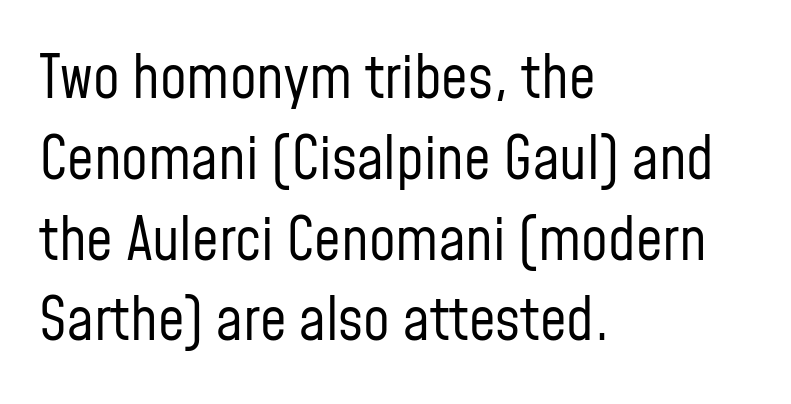
The image shows 59 px regular-weight, condensed sans-serif type, upright; set left-aligned, normal line spacing (1.37x), normal letter spacing, not underlined; low stroke contrast and a medium x-height.
